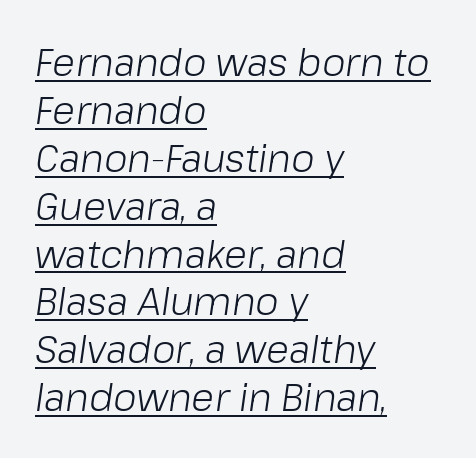
{"italic": "yes", "lean": "right", "slant_degrees": 8, "bold": "no", "weight": "light", "width": "normal", "stroke_contrast": "low", "x_height": "medium", "monospaced": "no", "underline": "yes", "align": "left", "line_spacing": "normal", "line_spacing_ratio": 1.26, "letter_spacing": "normal", "letter_spacing_em": 0.0, "glyph_px": 38}
